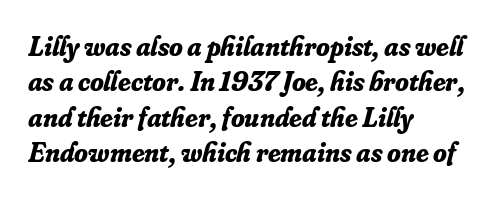
{"serif": "yes", "italic": "yes", "lean": "right", "slant_degrees": 16, "bold": "yes", "weight": "bold", "width": "normal", "stroke_contrast": "low", "x_height": "small", "monospaced": "no", "underline": "no", "align": "left", "line_spacing": "normal", "line_spacing_ratio": 1.26, "letter_spacing": "normal", "letter_spacing_em": 0.0, "glyph_px": 28}
